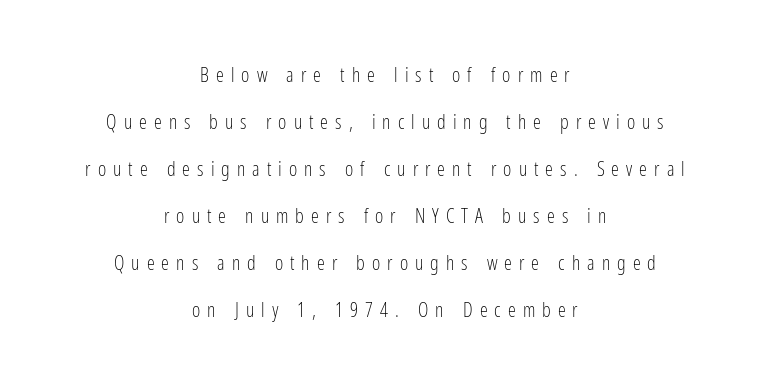
{"italic": "no", "bold": "no", "underline": "no", "align": "center", "line_spacing": "loose", "line_spacing_ratio": 2.35, "letter_spacing": "wide", "letter_spacing_em": 0.35, "glyph_px": 20}
